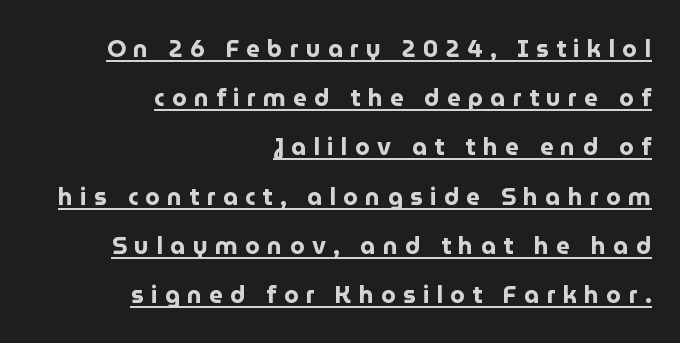
{"italic": "no", "bold": "yes", "underline": "yes", "align": "right", "line_spacing": "loose", "line_spacing_ratio": 2.05, "letter_spacing": "wide", "letter_spacing_em": 0.3, "glyph_px": 24}
